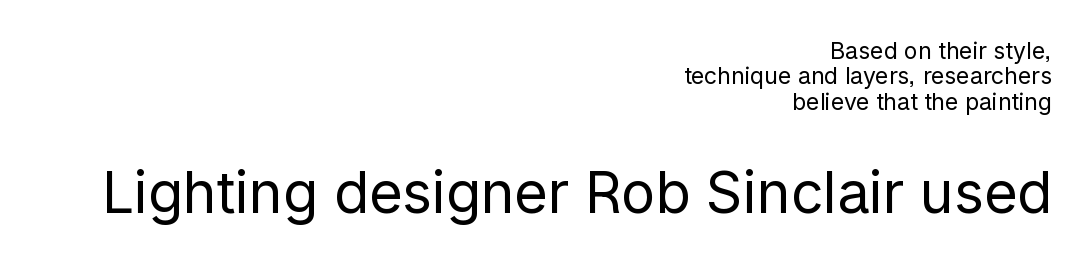
Q: Is the text bold? A: No.
Q: Is the text italic (slanted)? A: No, it is upright.
Q: Is the typeface a serif or a sans-serif typeface? A: Sans-serif.
Q: Is the text underlined? A: No.
Q: How is the paragraph aligned? A: Right-aligned.
Q: Is the spacing between letters normal or unusually wide? A: Normal.
Q: Is the spacing between lines tight, normal or loose? A: Tight.
Q: Which block of text is set in a larger size, the first (top) or the second (bottom)? A: The second (bottom) one.
Q: Width (condensed, normal, or wide)? A: Normal.
Q: Stroke contrast? A: Low.
Q: x-height? A: Medium.
Q: Monospaced? A: No.
